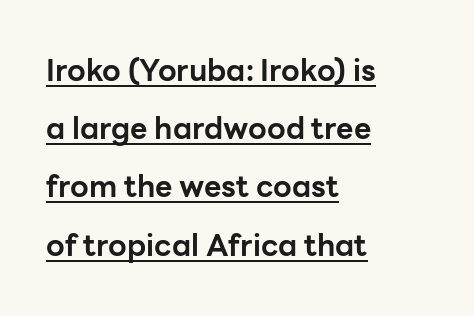
Q: Is the text bold? A: Yes.
Q: Is the text italic (slanted)? A: No, it is upright.
Q: Is the typeface a serif or a sans-serif typeface? A: Sans-serif.
Q: Is the text underlined? A: Yes.
Q: How is the paragraph aligned? A: Left-aligned.
Q: Is the spacing between letters normal or unusually wide? A: Normal.
Q: Is the spacing between lines tight, normal or loose? A: Loose.
Q: Width (condensed, normal, or wide)? A: Normal.
Q: Stroke contrast? A: Low.
Q: x-height? A: Medium.
Q: Monospaced? A: No.
